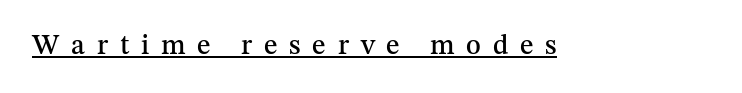
{"serif": "yes", "italic": "no", "width": "normal", "stroke_contrast": "medium", "x_height": "medium", "monospaced": "no", "underline": "yes", "letter_spacing": "wide", "letter_spacing_em": 0.42, "glyph_px": 28}
